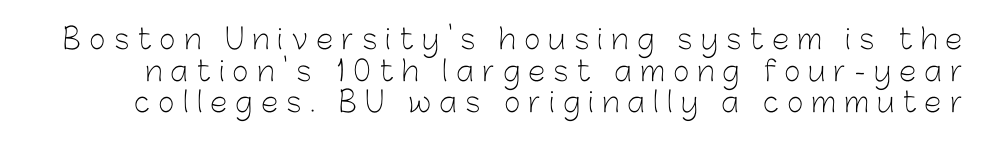
{"serif": "no", "italic": "no", "bold": "no", "weight": "light", "width": "normal", "stroke_contrast": "low", "x_height": "medium", "monospaced": "no", "underline": "no", "line_spacing": "tight", "line_spacing_ratio": 1.13, "letter_spacing": "wide", "letter_spacing_em": 0.3, "glyph_px": 28}
